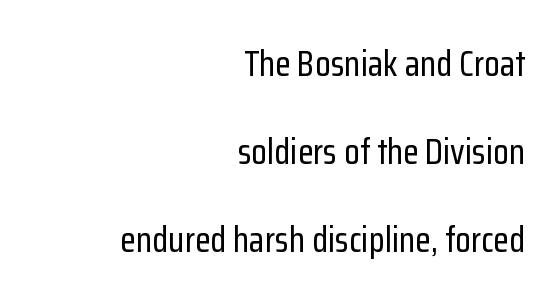
The image shows 36 px condensed sans-serif type, upright; set right-aligned, loose line spacing (2.45x), normal letter spacing, not underlined; low stroke contrast and a medium x-height.
